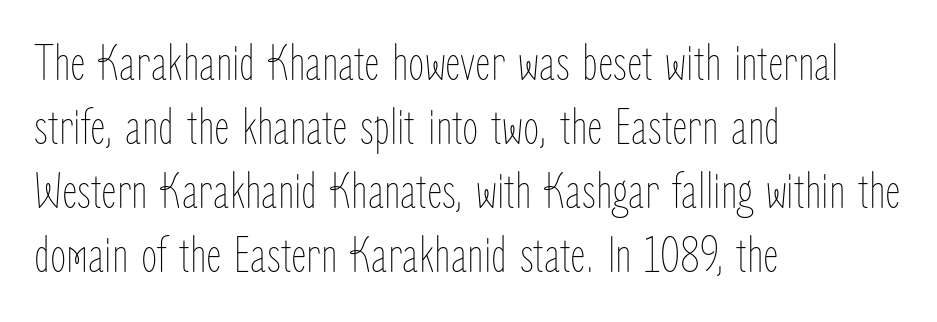
The image shows 53 px thin, condensed type, upright; set left-aligned, line spacing 1.21x, normal letter spacing, not underlined; low stroke contrast and a medium x-height.
